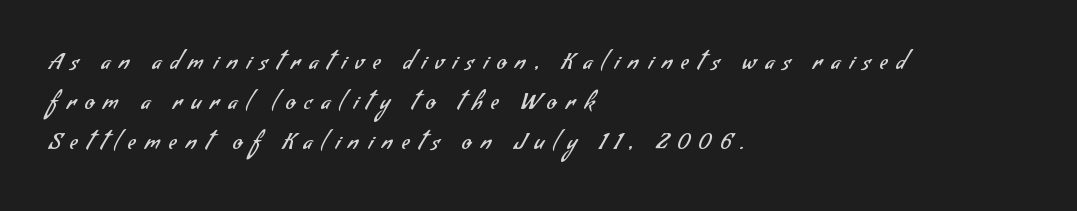
{"bold": "no", "underline": "no", "align": "left", "line_spacing_ratio": 1.81, "letter_spacing": "wide", "letter_spacing_em": 0.42, "glyph_px": 22}
